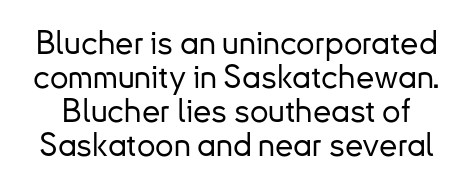
{"serif": "no", "italic": "no", "width": "normal", "stroke_contrast": "low", "x_height": "small", "monospaced": "no", "underline": "no", "line_spacing": "tight", "line_spacing_ratio": 1.03, "letter_spacing": "normal", "letter_spacing_em": 0.0, "glyph_px": 33}
